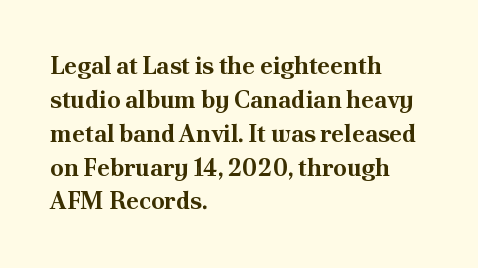
{"italic": "no", "bold": "yes", "underline": "no", "align": "left", "line_spacing": "normal", "line_spacing_ratio": 1.41, "letter_spacing": "normal", "letter_spacing_em": 0.0, "glyph_px": 24}
